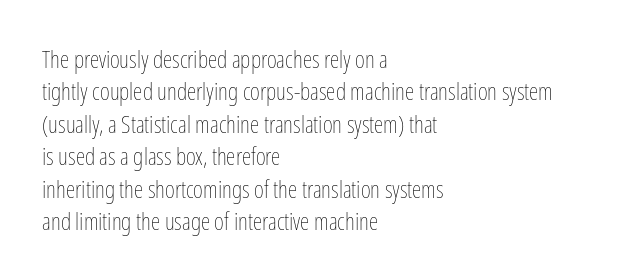
{"italic": "no", "bold": "no", "underline": "no", "align": "left", "line_spacing": "normal", "line_spacing_ratio": 1.35, "letter_spacing": "normal", "letter_spacing_em": 0.0, "glyph_px": 24}
